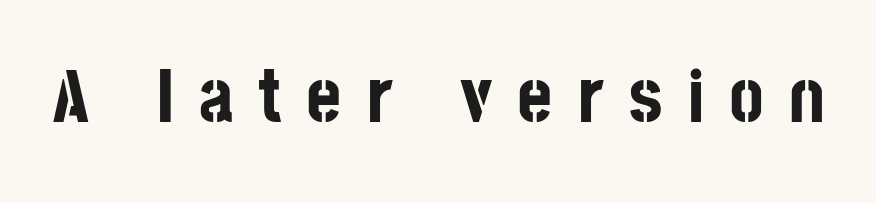
The image shows 75 px bold, condensed sans-serif type, upright; set unusually wide letter spacing (+0.33 em), not underlined; low stroke contrast and a large x-height.
